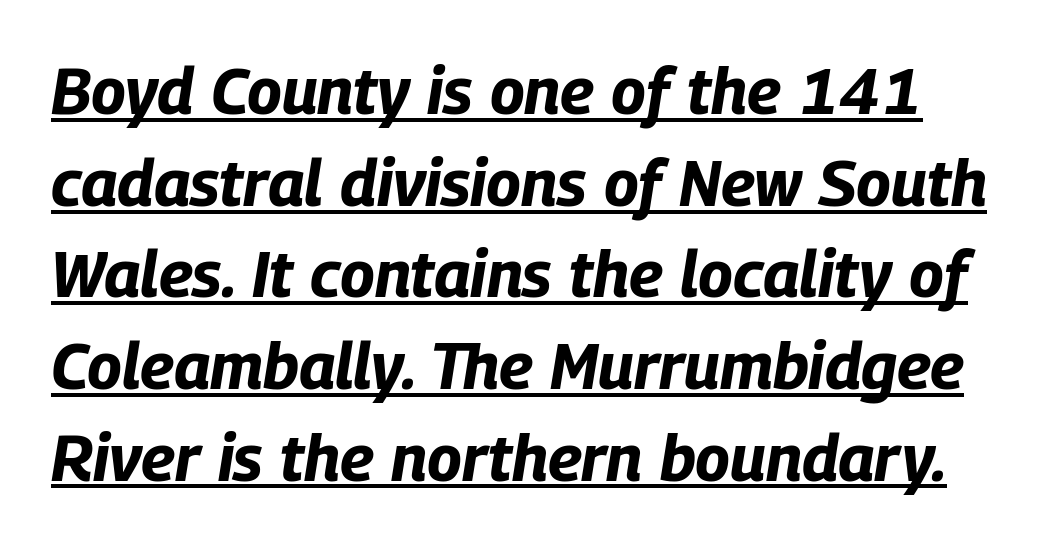
The letters advance in unequal steps, a hallmark of proportional type. What weight is shown? A full bold with thick strokes. This sample carries an underscore along the baseline area. A normal amount of white space separates one row of letters from the next. The line texture is even and compact thanks to regular tracking. A typesetter would mark this as italic.
